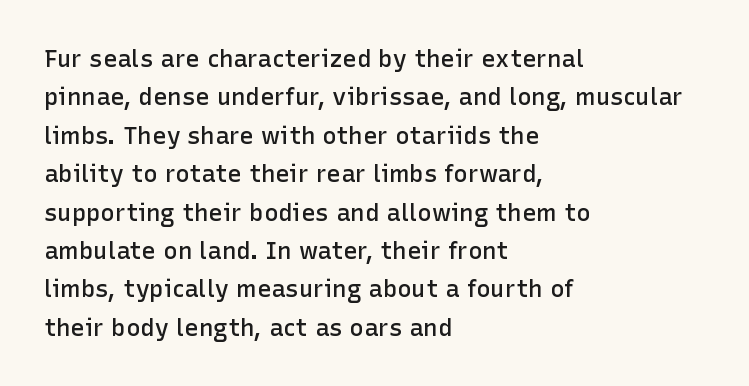
The image shows 24 px text type, upright; set left-aligned, normal line spacing (1.6x), normal letter spacing, not underlined.
